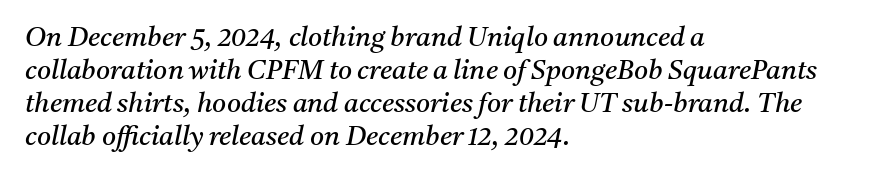
{"italic": "yes", "lean": "right", "slant_degrees": 11, "bold": "no", "underline": "no", "align": "left", "line_spacing_ratio": 1.22, "letter_spacing": "normal", "letter_spacing_em": 0.0, "glyph_px": 27}
